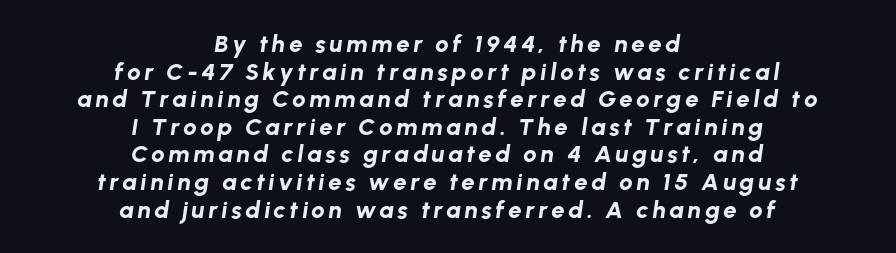
Q: Is the text bold? A: Yes.
Q: Is the text italic (slanted)? A: Yes, it leans right by about 8 degrees.
Q: Is the text underlined? A: No.
Q: How is the paragraph aligned? A: Centered.
Q: Is the spacing between lines tight, normal or loose? A: Tight.
